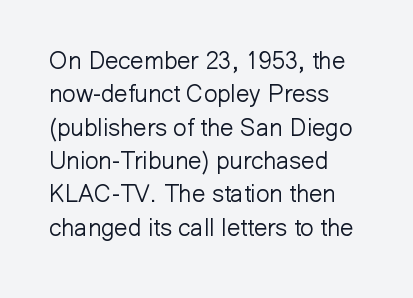
Q: Is the text bold? A: No.
Q: Is the text italic (slanted)? A: No, it is upright.
Q: Is the text underlined? A: No.
Q: How is the paragraph aligned? A: Left-aligned.
Q: Is the spacing between letters normal or unusually wide? A: Normal.
Q: Is the spacing between lines tight, normal or loose? A: Normal.
